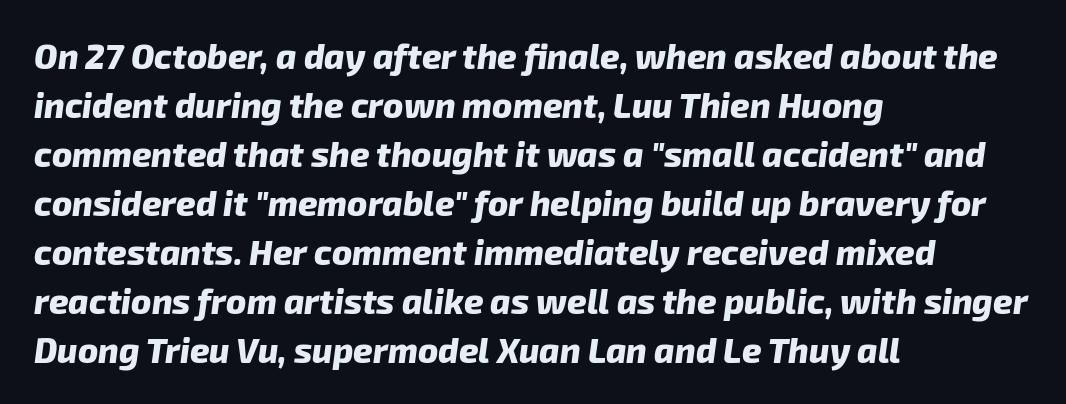
{"serif": "no", "bold": "yes", "weight": "heavy", "width": "normal", "stroke_contrast": "low", "x_height": "medium", "monospaced": "no", "underline": "no", "align": "left", "line_spacing": "normal", "line_spacing_ratio": 1.44, "letter_spacing": "normal", "letter_spacing_em": 0.0, "glyph_px": 34}
